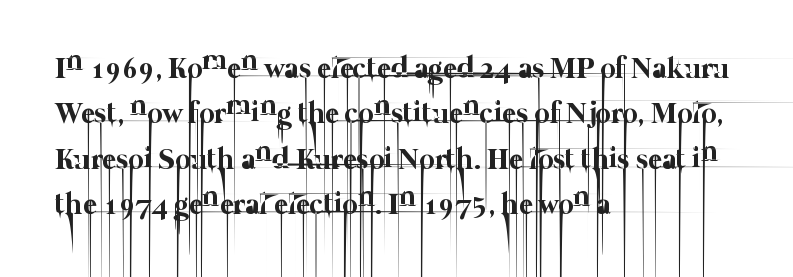
The image shows 30 px thin type; set left-aligned, normal line spacing (1.51x), normal letter spacing, not underlined; low stroke contrast and a medium x-height.
